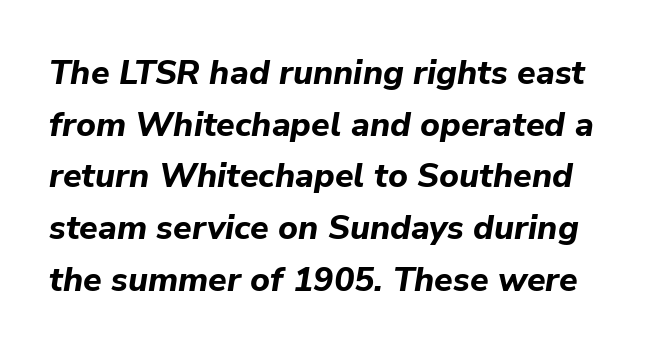
Typographic density is high because the face is bold. The whole block is typeset with a tilt. Quick note: interline space is typical. Plain, unruled lines of type. Observe the ordinary spacing: letters are neighbours, not strangers. This sample has the flowing, uneven cadence of proportional lettering.
